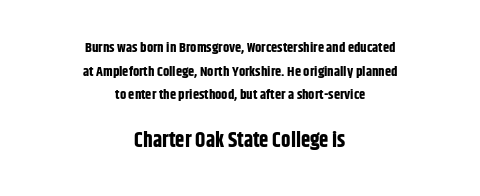
The letters stand upright; this is a roman face. Underline: absent. A full-strength bold gives these letters their thick strokes. Which margin do the lines hug? Neither — every line sits in the middle.
